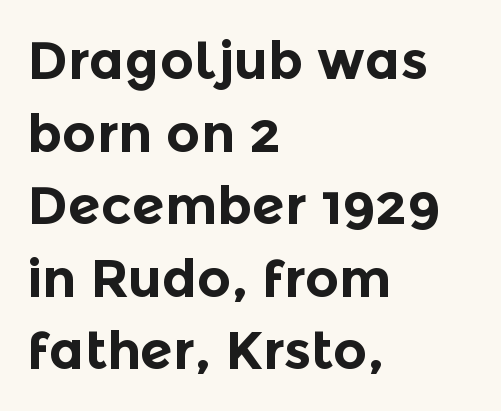
Each letter's strokes conclude bluntly, with no projecting serifs. The glyphs have the mass of a bold cut. The designer left line spacing at the default. The typesetter chose a ragged-right arrangement here. This rendering features lettering with no underline. Think of a printed novel: that variable character pitch is what you see here.
